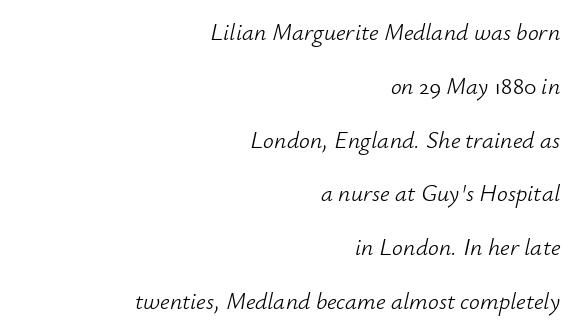
{"italic": "yes", "lean": "right", "slant_degrees": 12, "bold": "no", "underline": "no", "align": "right", "line_spacing": "loose", "line_spacing_ratio": 2.24, "letter_spacing": "normal", "letter_spacing_em": 0.0, "glyph_px": 24}
